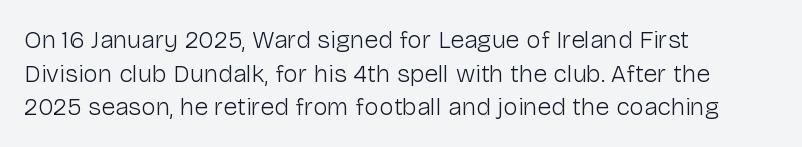
The image shows 25 px text type, upright; set left-aligned, normal line spacing (1.35x), normal letter spacing, not underlined.
